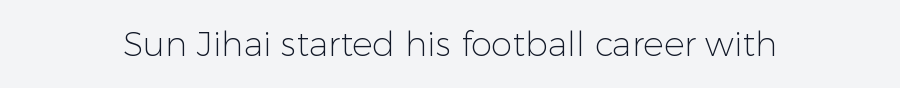
The image shows 34 px light sans-serif type, upright; set normal letter spacing, not underlined; low stroke contrast and a medium x-height.
